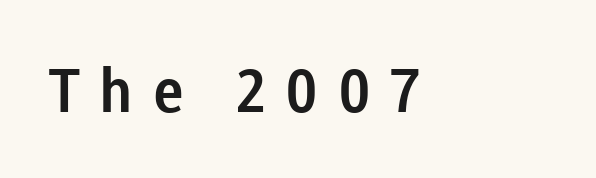
The image shows 60 px sans-serif type, upright; set left-aligned, unusually wide letter spacing (+0.33 em), not underlined; low stroke contrast and a medium x-height.
